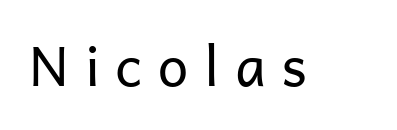
{"serif": "no", "italic": "no", "bold": "no", "weight": "regular", "width": "normal", "stroke_contrast": "low", "x_height": "medium", "monospaced": "no", "underline": "no", "letter_spacing": "wide", "letter_spacing_em": 0.28, "glyph_px": 55}
